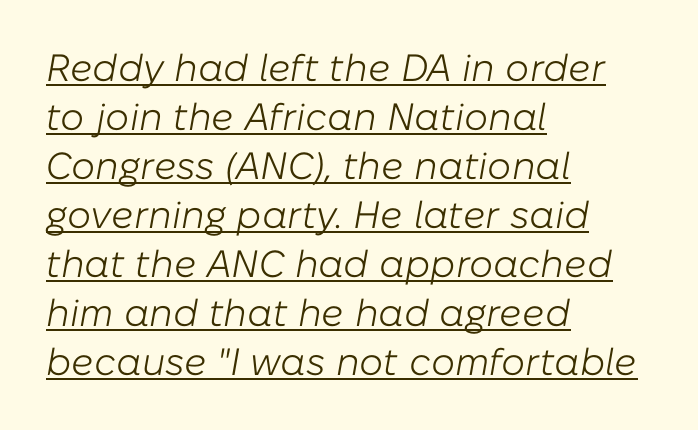
Heaviness? Minimal to ordinary, like unemphasized prose. The block of text has a typical density, with ordinary space between rows. Each word holds together tightly as a unit, with standard inter-letter gaps. The lines in this sample share a left origin and differ only in where they stop. You could not count columns in this text — the font is proportionally spaced.
